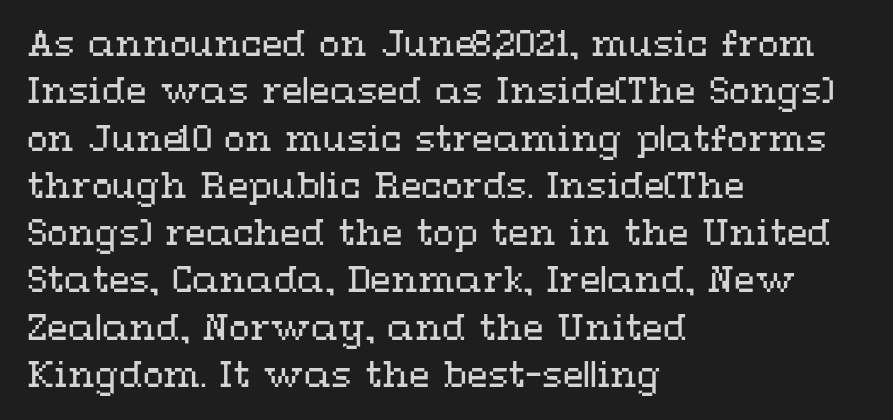
The image shows 34 px regular-weight, wide type, upright; set left-aligned, normal line spacing (1.39x), normal letter spacing, not underlined; medium stroke contrast and a medium x-height.
